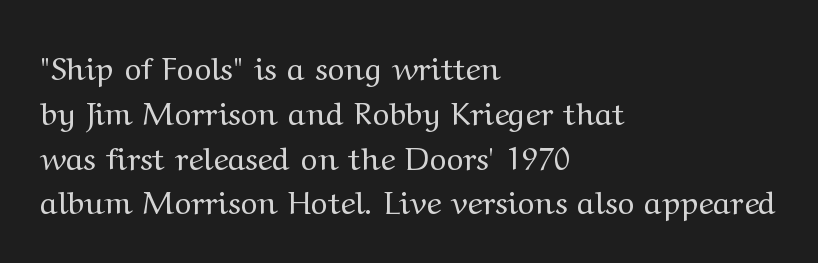
The ragged edge is on the right, which tells us the setting is flush left. Each letter keeps its own natural width here, so spacing adapts to shape. When letters stand straight like this, we call the style roman or upright. Old-style or modern, the face here clearly has serifs. If you measured baseline to baseline, you'd find a middling distance. There is no visible air inserted between adjacent glyphs.
